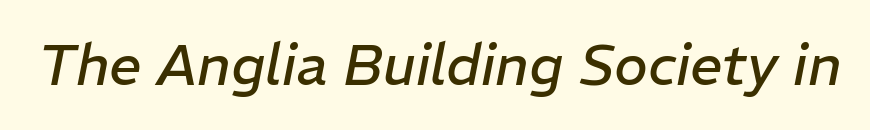
The image shows 57 px regular-weight type, italic (leaning right); set normal letter spacing, not underlined; low stroke contrast and a medium x-height.
